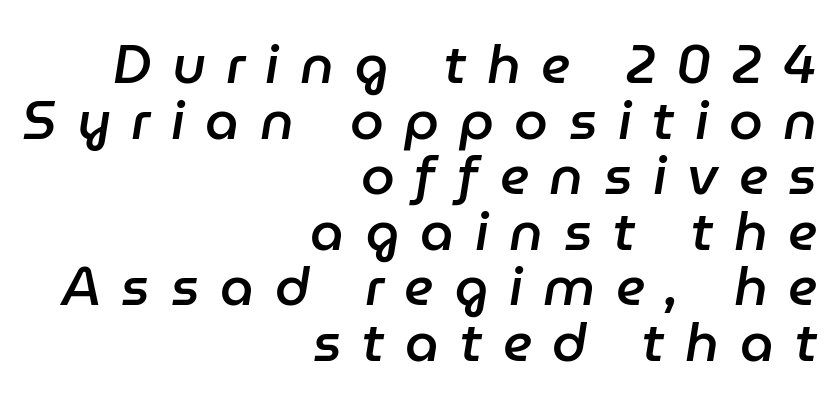
The image shows 54 px semibold type, italic (leaning right); set right-aligned, tight line spacing (1.03x), unusually wide letter spacing (+0.38 em), not underlined; low stroke contrast and a medium x-height.
